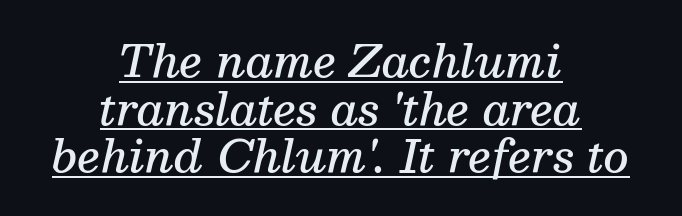
The space between consecutive lines is stingy. Looks like someone drew a line under every word here. Little horizontal feet cap the strokes, marking this as serif type. Style check: oblique. The lines in this sample share a center point and differ in where they start and stop.
